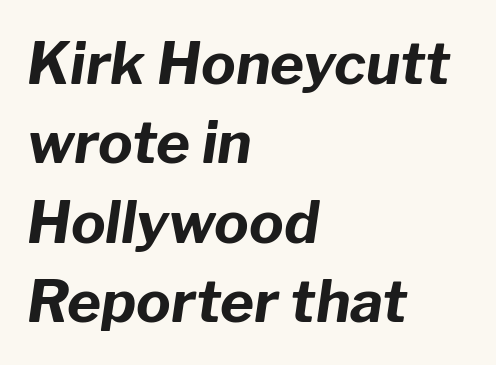
{"italic": "yes", "lean": "right", "slant_degrees": 8, "bold": "yes", "weight": "bold", "width": "normal", "stroke_contrast": "low", "x_height": "medium", "monospaced": "no", "underline": "no", "align": "left", "line_spacing": "normal", "line_spacing_ratio": 1.37, "letter_spacing": "normal", "letter_spacing_em": 0.0, "glyph_px": 58}
